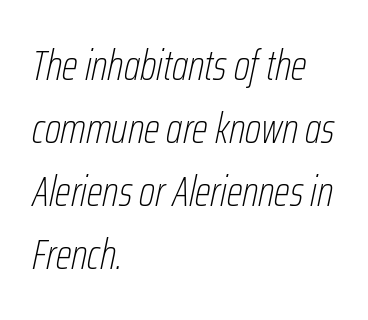
The image shows 42 px thin, condensed type, italic (leaning right); set left-aligned, normal line spacing (1.5x), normal letter spacing, not underlined; low stroke contrast and a medium x-height.
